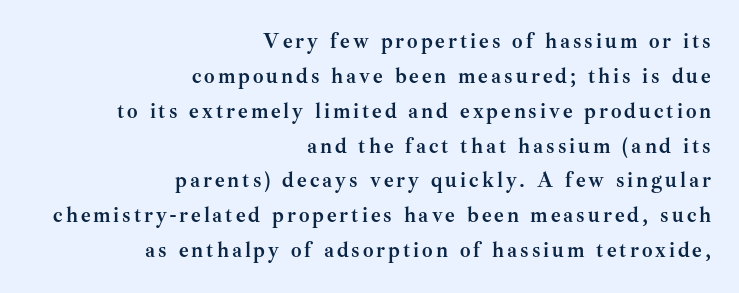
The image shows 21 px bold type, upright; set right-aligned, normal line spacing (1.66x), not underlined.
